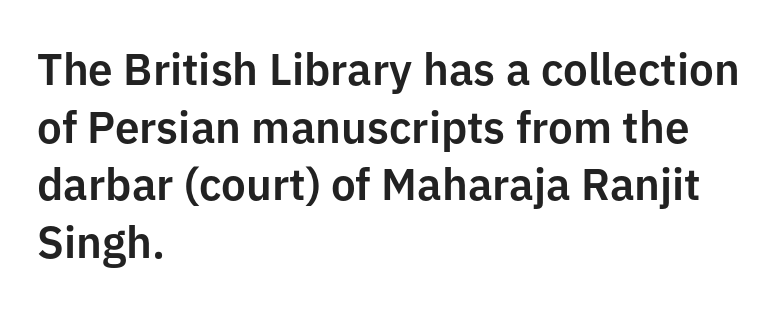
Q: Is the text italic (slanted)? A: No, it is upright.
Q: Is the typeface a serif or a sans-serif typeface? A: Sans-serif.
Q: Is the text underlined? A: No.
Q: How is the paragraph aligned? A: Left-aligned.
Q: Is the spacing between letters normal or unusually wide? A: Normal.
Q: Is the spacing between lines tight, normal or loose? A: Normal.
Q: Width (condensed, normal, or wide)? A: Normal.
Q: Stroke contrast? A: Low.
Q: x-height? A: Medium.
Q: Monospaced? A: No.
